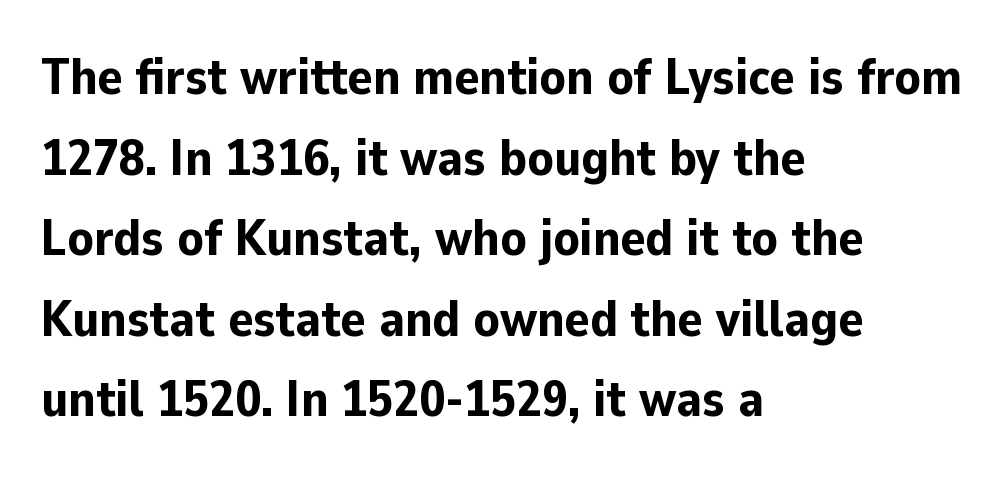
Italic: no, the glyphs are upright roman. In terms of leading, this rendering sits right in the middle. Character widths vary here, with narrow letters taking less room than wide ones. Letter spacing: default.
